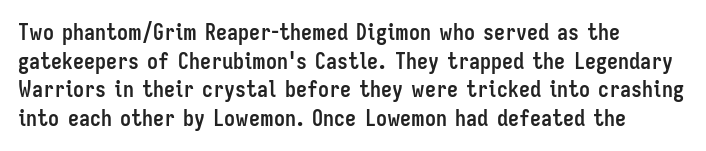
Q: Is the text bold? A: Yes.
Q: Is the text italic (slanted)? A: No, it is upright.
Q: Is the text underlined? A: No.
Q: How is the paragraph aligned? A: Left-aligned.
Q: Is the spacing between letters normal or unusually wide? A: Normal.
Q: Is the spacing between lines tight, normal or loose? A: Normal.
